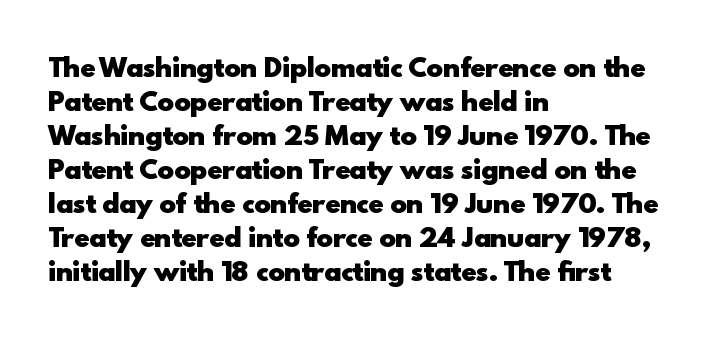
{"italic": "no", "bold": "yes", "underline": "no", "align": "left", "line_spacing": "normal", "line_spacing_ratio": 1.36, "letter_spacing": "normal", "letter_spacing_em": 0.0, "glyph_px": 25}
